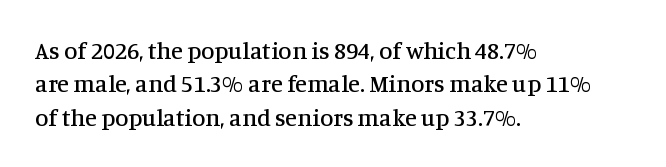
The image shows 24 px text type, upright; set left-aligned, normal line spacing (1.39x), normal letter spacing, not underlined.
